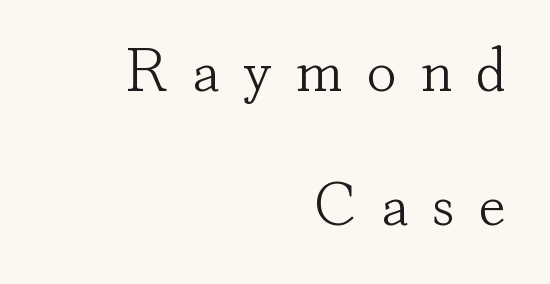
Q: Is the text bold? A: No.
Q: Is the text italic (slanted)? A: No, it is upright.
Q: Is the typeface a serif or a sans-serif typeface? A: Serif.
Q: Is the text underlined? A: No.
Q: How is the paragraph aligned? A: Right-aligned.
Q: Is the spacing between letters normal or unusually wide? A: Unusually wide.
Q: Is the spacing between lines tight, normal or loose? A: Loose.
Q: Width (condensed, normal, or wide)? A: Normal.
Q: Stroke contrast? A: Low.
Q: x-height? A: Small.
Q: Monospaced? A: No.
